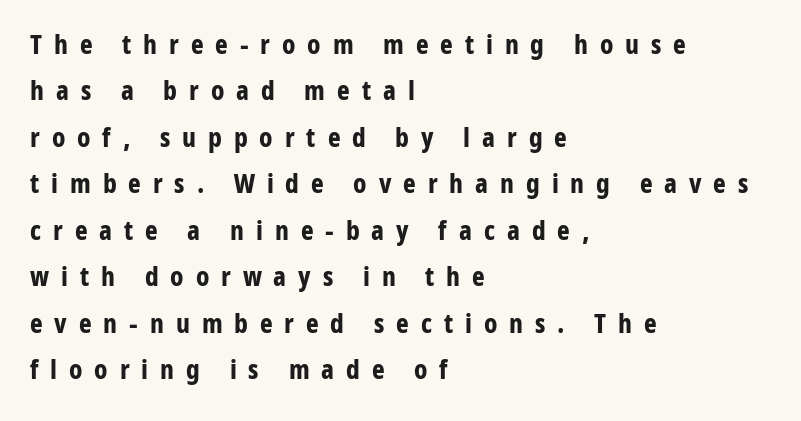
{"italic": "no", "bold": "yes", "underline": "no", "align": "left", "line_spacing_ratio": 1.72, "letter_spacing": "wide", "letter_spacing_em": 0.44, "glyph_px": 27}
